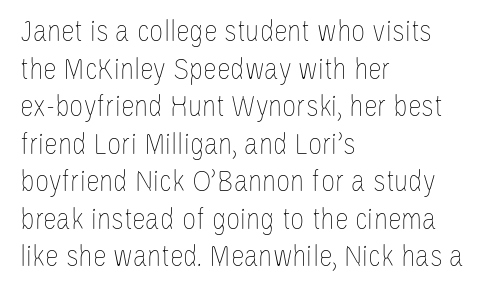
{"italic": "no", "bold": "no", "weight": "thin", "width": "condensed", "stroke_contrast": "low", "x_height": "large", "monospaced": "no", "underline": "no", "align": "left", "line_spacing_ratio": 1.21, "letter_spacing": "normal", "letter_spacing_em": 0.0, "glyph_px": 31}
